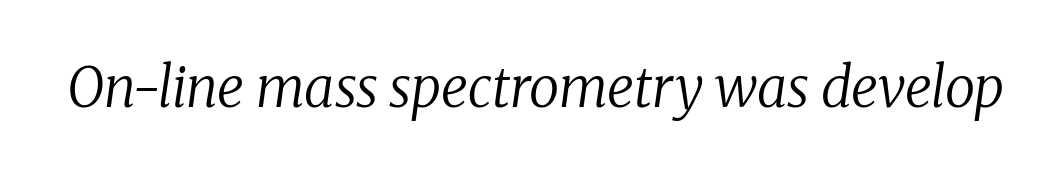
{"serif": "yes", "italic": "yes", "lean": "right", "slant_degrees": 8, "bold": "no", "weight": "regular", "width": "normal", "stroke_contrast": "low", "x_height": "medium", "monospaced": "no", "underline": "no", "letter_spacing": "normal", "letter_spacing_em": 0.0, "glyph_px": 55}
